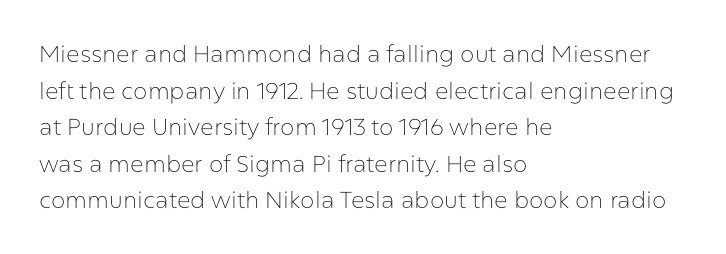
Q: Is the text bold? A: No.
Q: Is the text italic (slanted)? A: No, it is upright.
Q: Is the text underlined? A: No.
Q: How is the paragraph aligned? A: Left-aligned.
Q: Is the spacing between letters normal or unusually wide? A: Normal.
Q: Is the spacing between lines tight, normal or loose? A: Normal.
